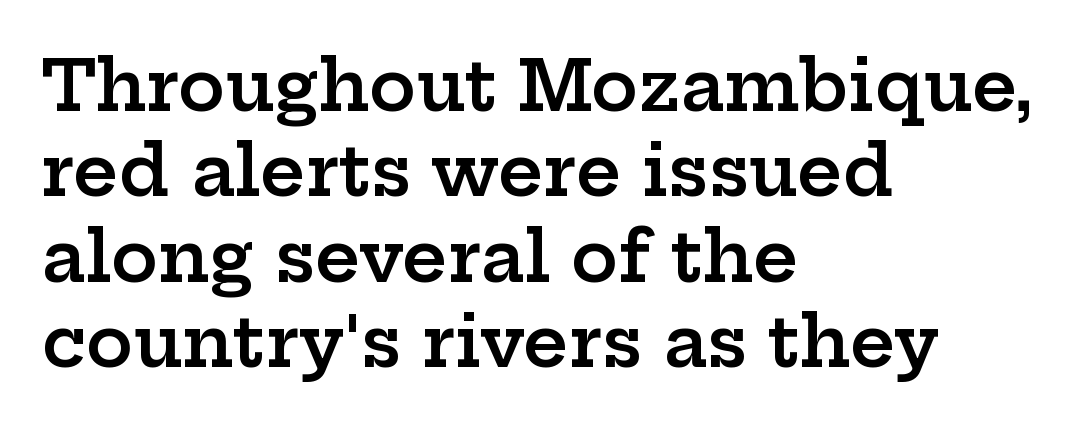
The image shows 70 px semibold, wide serif type, upright; set left-aligned, line spacing 1.22x, normal letter spacing, not underlined; low stroke contrast and a medium x-height.
